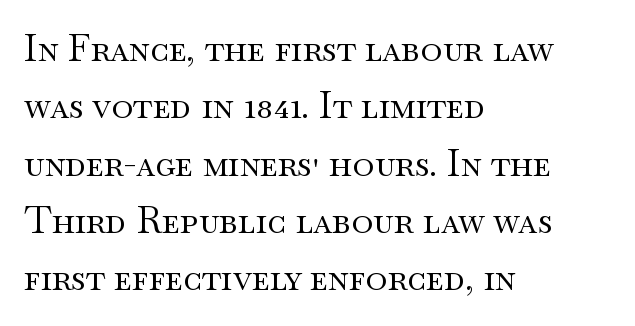
Q: Is the text bold? A: No.
Q: Is the text italic (slanted)? A: No, it is upright.
Q: Is the typeface a serif or a sans-serif typeface? A: Serif.
Q: Is the text underlined? A: No.
Q: How is the paragraph aligned? A: Left-aligned.
Q: Is the spacing between letters normal or unusually wide? A: Normal.
Q: Is the spacing between lines tight, normal or loose? A: Normal.
Q: Width (condensed, normal, or wide)? A: Wide.
Q: Stroke contrast? A: Medium.
Q: x-height? A: Small.
Q: Monospaced? A: No.
